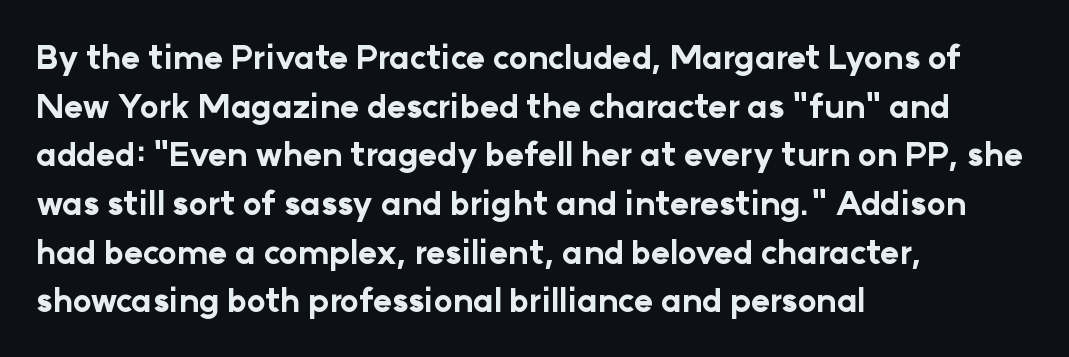
{"serif": "no", "italic": "no", "bold": "yes", "weight": "bold", "width": "normal", "stroke_contrast": "low", "x_height": "medium", "monospaced": "no", "underline": "no", "align": "left", "line_spacing": "normal", "line_spacing_ratio": 1.52, "letter_spacing": "normal", "letter_spacing_em": 0.0, "glyph_px": 32}
